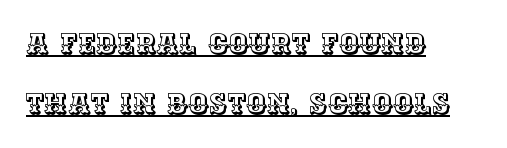
In designer terms, the underline attribute is active on this setting. Think of a printed novel: that variable character pitch is what you see here. The passage shown stacks its lines with a broad gap. When letters stand straight like this, we call the style roman or upright. Characters follow at the spacing the type designer built in.
